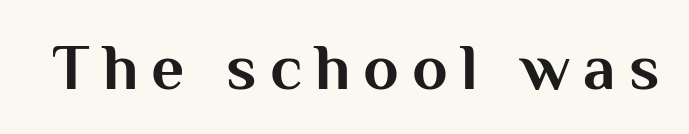
{"serif": "no", "italic": "no", "bold": "yes", "weight": "bold", "width": "normal", "stroke_contrast": "medium", "x_height": "medium", "monospaced": "no", "underline": "no", "letter_spacing": "wide", "letter_spacing_em": 0.2, "glyph_px": 65}
